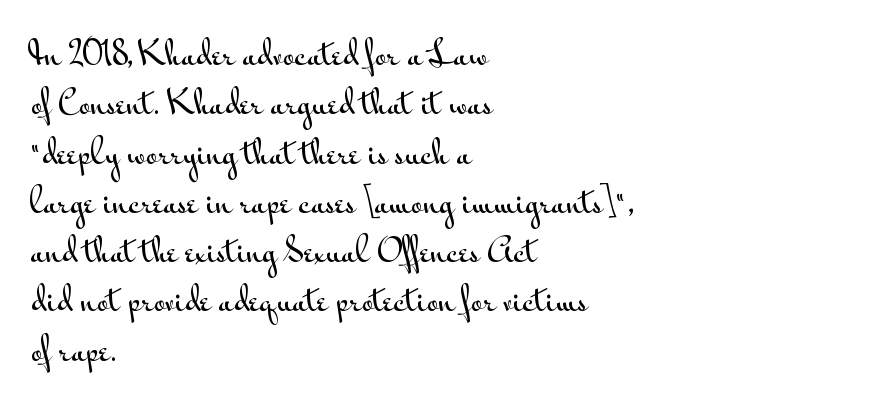
In terms of letterspacing, this is plain default setting. This rendering uses left alignment, leaving the right contour irregular. Each letter's strokes conclude bluntly, with no projecting serifs. The space directly below the letters is spotless.
